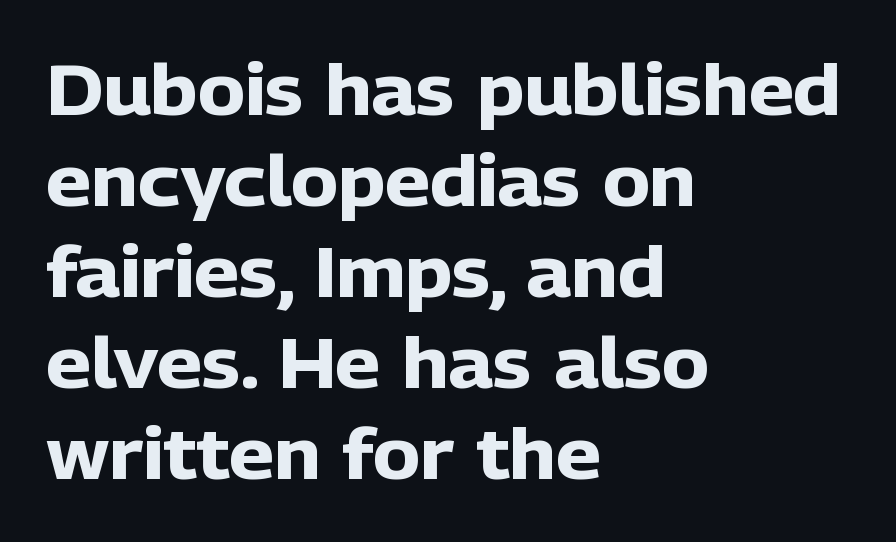
Notice how thick the strokes are: this is what a full bold looks like. These lines are rendered in a variable-pitch font. Bare-footed words on every line. One-word summary of the alignment: left.
